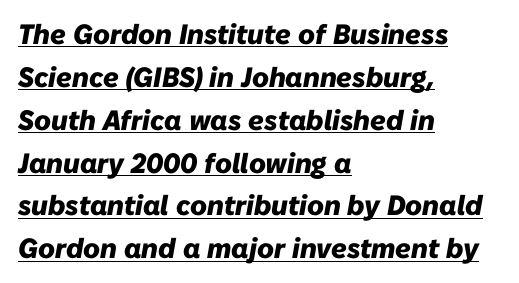
Quick note: underline on. Typographic density is high because the face is bold. These lines were composed using italics. A normal amount of white space separates one row of letters from the next. The compositor pushed each line to the left boundary. Nothing unusual about the tracking: characters are spaced as the font intends.
